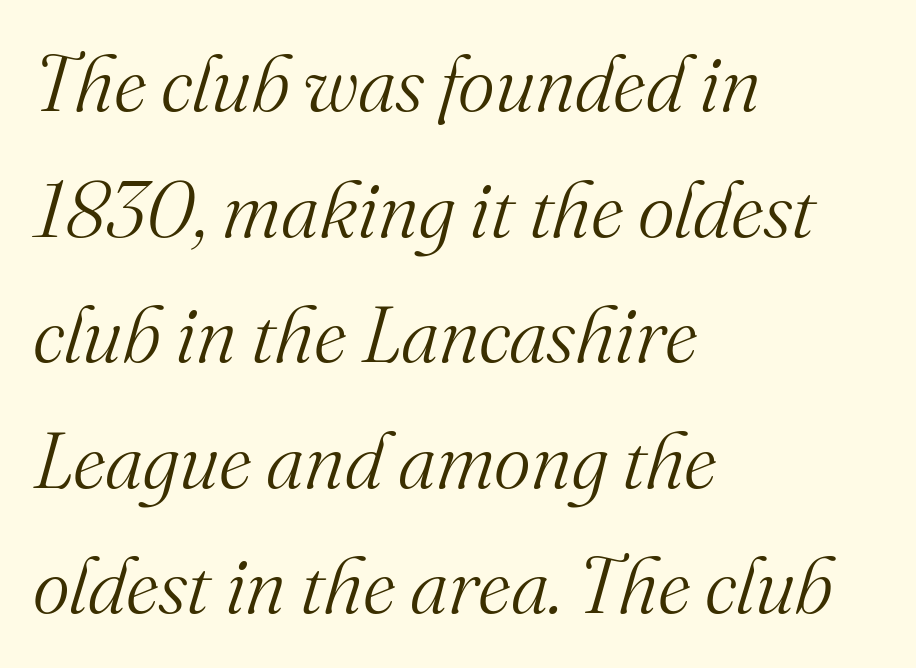
Where is the straight margin? On the left. Note the varied advance widths — an 'i' is clearly narrower than an 'm'. This sample keeps an unexceptional amount of space between lines. Honestly, there is no underline to notice here at all. This rendering employs a face with finishing strokes, i.e., a serif. Weight: not bold — regular or lighter.
